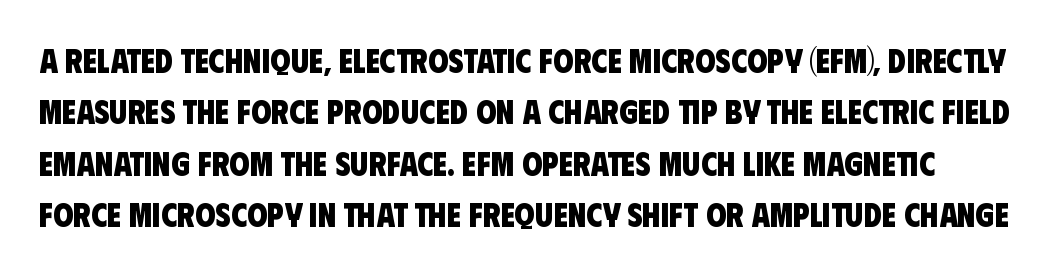
{"serif": "no", "bold": "yes", "weight": "heavy", "width": "condensed", "stroke_contrast": "low", "x_height": "large", "monospaced": "no", "underline": "no", "line_spacing": "normal", "line_spacing_ratio": 1.56, "letter_spacing": "normal", "letter_spacing_em": 0.0, "glyph_px": 33}
